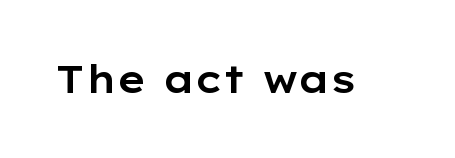
The passage shown is not underscored anywhere. Is the letter spacing exaggerated? No — it looks like the ordinary default. Unlike italic type, these characters show no tilt at all. Nope, no serifs anywhere on these letters. Spacing verdict: proportional, widths tailored to each character.
